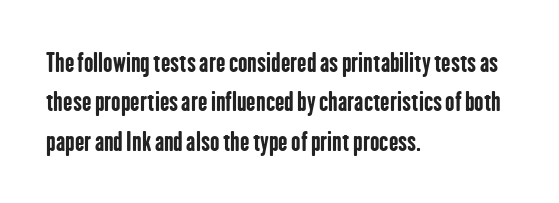
Evenly set lines give the paragraph a standard silhouette. Glance below the letters and you will spot only blank space. Typeset ragged right — the left edge is the straight one. This sample uses plain, unmodified letter spacing. Style check: upright. I'd describe the lettering as bold — thick and assertive.
